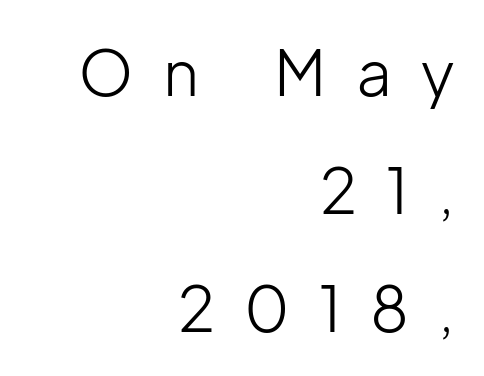
Font category for this specimen: sans-serif. The letters stand upright; this is a roman face. Horizontal alignment here is rightward, an uncommon choice for prose. Varying glyph widths throughout — classic text-font behaviour. No word sits above an underline.
